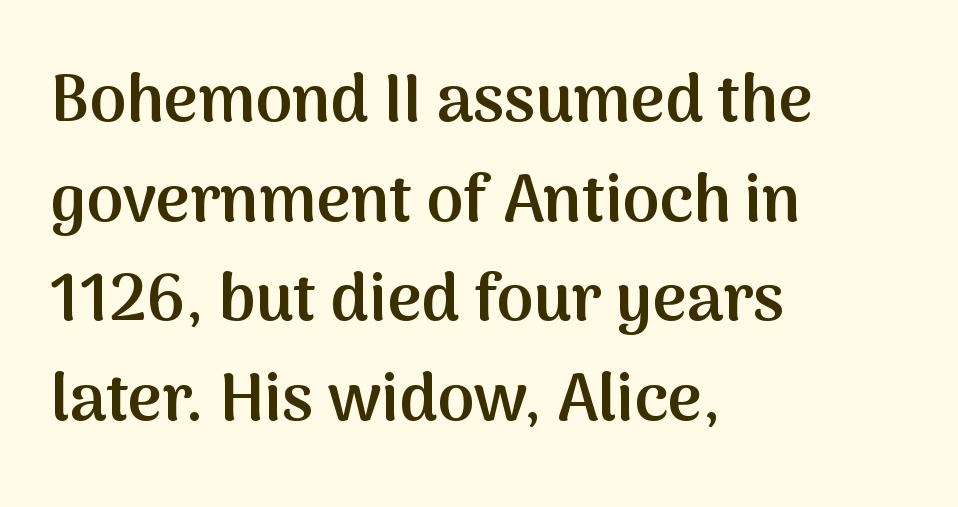
{"serif": "no", "italic": "no", "bold": "semi", "weight": "semibold", "width": "normal", "stroke_contrast": "medium", "x_height": "medium", "monospaced": "no", "underline": "no", "align": "left", "line_spacing": "normal", "line_spacing_ratio": 1.51, "letter_spacing": "normal", "letter_spacing_em": 0.0, "glyph_px": 66}
